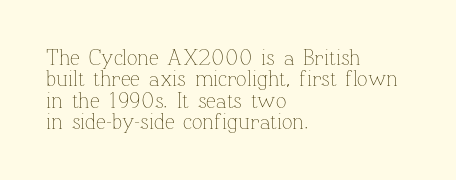
The image shows 22 px text type, upright; set left-aligned, tight line spacing (0.97x), normal letter spacing, not underlined.
